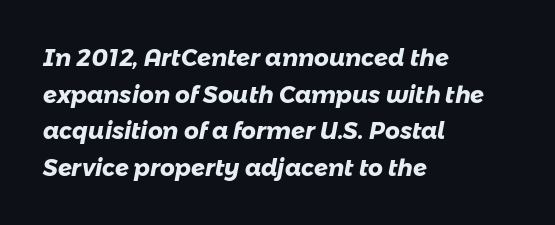
{"bold": "yes", "underline": "no", "align": "left", "line_spacing": "normal", "line_spacing_ratio": 1.59, "letter_spacing": "normal", "letter_spacing_em": 0.0, "glyph_px": 23}
